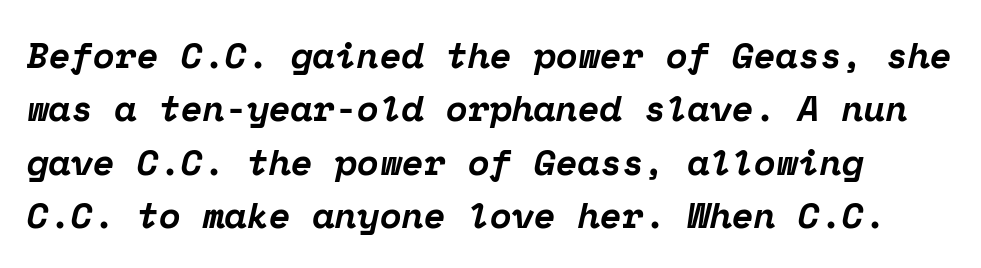
Q: Is the text bold? A: Yes.
Q: Is the text italic (slanted)? A: Yes, it leans right by about 12 degrees.
Q: Is the typeface a serif or a sans-serif typeface? A: Serif.
Q: Is the text underlined? A: No.
Q: Is the spacing between letters normal or unusually wide? A: Normal.
Q: Is the spacing between lines tight, normal or loose? A: Normal.
Q: Width (condensed, normal, or wide)? A: Normal.
Q: Stroke contrast? A: Low.
Q: x-height? A: Medium.
Q: Monospaced? A: Yes.
